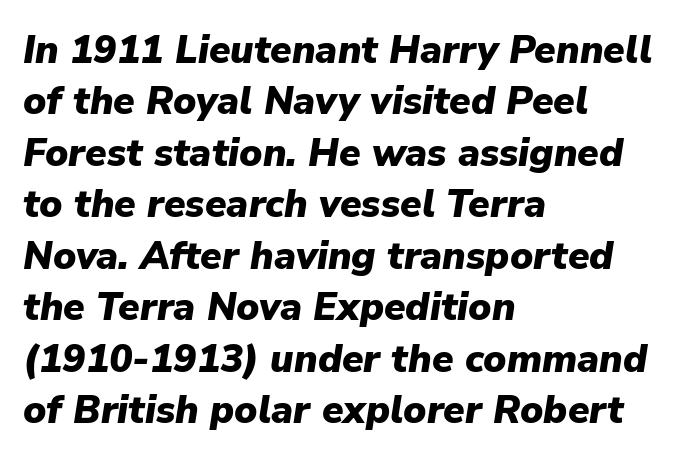
{"italic": "yes", "lean": "right", "slant_degrees": 9, "bold": "yes", "weight": "heavy", "width": "normal", "stroke_contrast": "low", "x_height": "medium", "monospaced": "no", "underline": "no", "align": "left", "line_spacing": "normal", "line_spacing_ratio": 1.32, "letter_spacing": "normal", "letter_spacing_em": 0.0, "glyph_px": 39}
